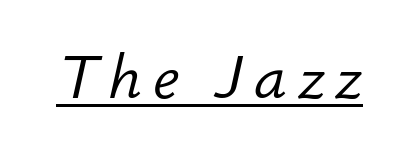
{"italic": "yes", "lean": "right", "slant_degrees": 12, "bold": "no", "weight": "light", "width": "normal", "stroke_contrast": "low", "x_height": "small", "monospaced": "no", "underline": "yes", "glyph_px": 61}
